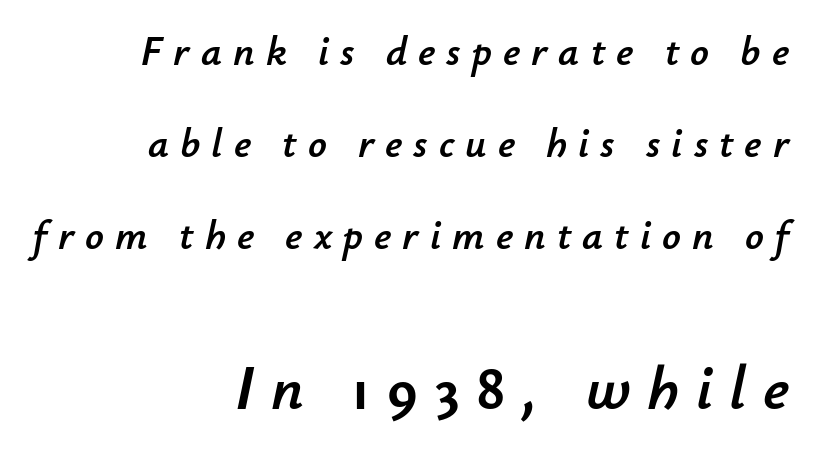
Do the characters align in a grid? No, the font is proportional. Between one letter and the next there's a generous, obvious gap. Vertical spacing — loose. Only glyphs here, with clear space below each row.
